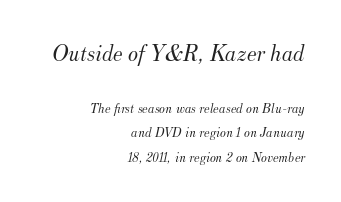
The text carries the slant typical of an italic or oblique font. Bare-footed words on every line. Inter-character spacing is left at the font's built-in metrics. Does the copy run flush right? Yes — the right margin is perfectly even. These two chunks differ in scale, with the top chunk taking the larger measure. Stems and bowls with no extra thickness — not bold.
